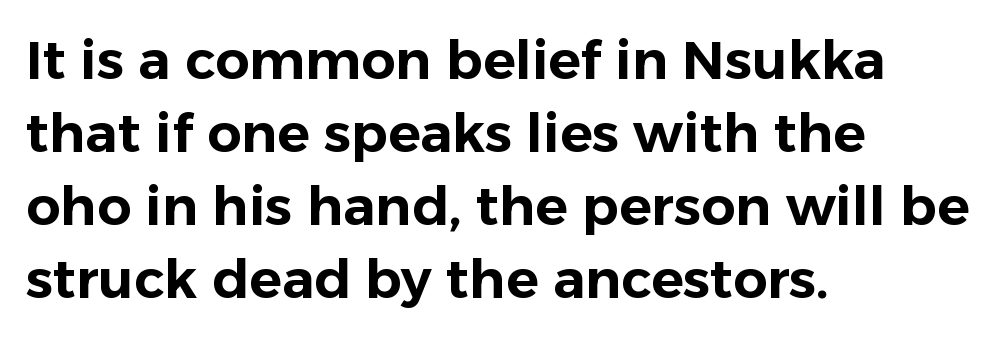
Note the varied advance widths — an 'i' is clearly narrower than an 'm'. Letterform terminals end flat and unadorned throughout the passage. Quick note: not italic, upright. Interline gaps are of average width in this sample. Beneath every word, the page is bare. These lines stack with their left ends in a neat column.
